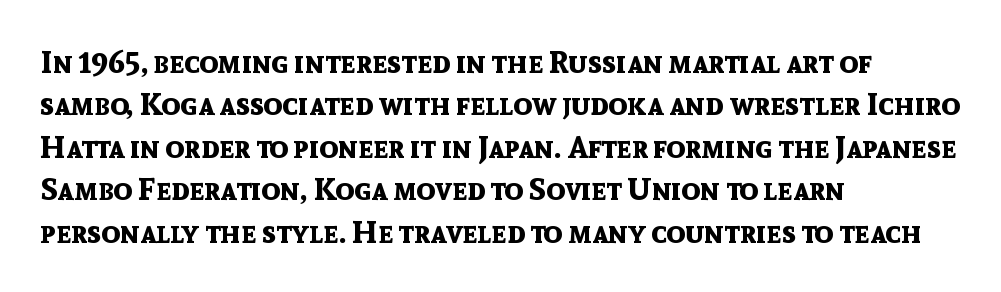
{"serif": "no", "italic": "no", "bold": "yes", "weight": "bold", "width": "normal", "x_height": "medium", "monospaced": "no", "underline": "no", "align": "left", "line_spacing": "normal", "line_spacing_ratio": 1.37, "letter_spacing": "normal", "letter_spacing_em": 0.0, "glyph_px": 31}
